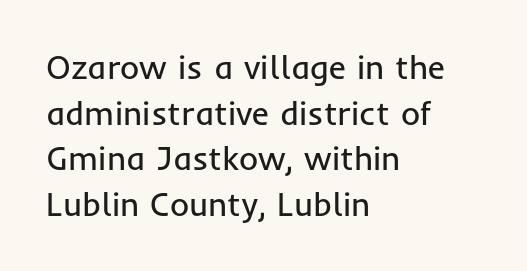
Observe the absence of serifs on each vertical stroke in this sample. These lines are rendered in a variable-pitch font. Rows of type keep a routine distance in the vertical direction. Stems here are at most as thick as an everyday book face. Every character sits straight up, as roman type does.
